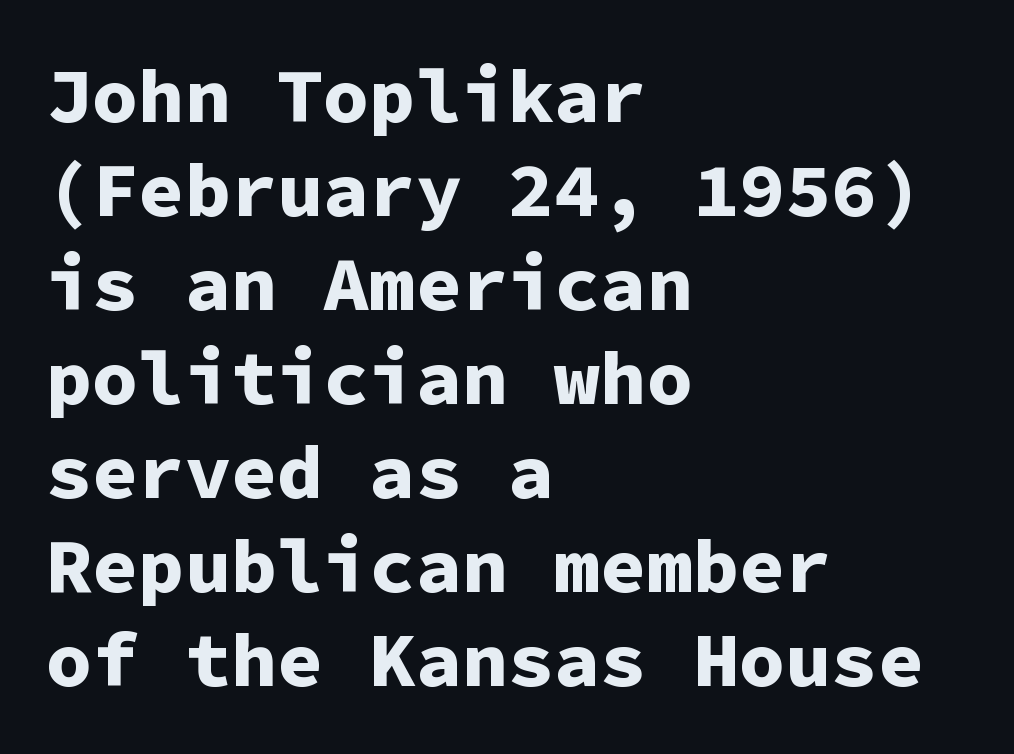
The image shows 77 px bold sans-serif type, upright, monospaced; set left-aligned, line spacing 1.22x, normal letter spacing, not underlined; low stroke contrast and a medium x-height.
